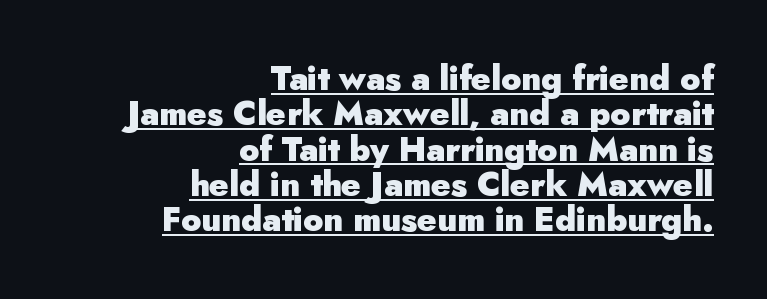
These lines carry a lot of weight — the face is fully bold. A sans-serif font was chosen for this passage. The compositor pushed each line to the right boundary. Notice how the stems are strictly vertical — no italics here. Descenders here cross a horizontal rule under the line. How are the letters spaced? Ordinarily, with no added tracking.
